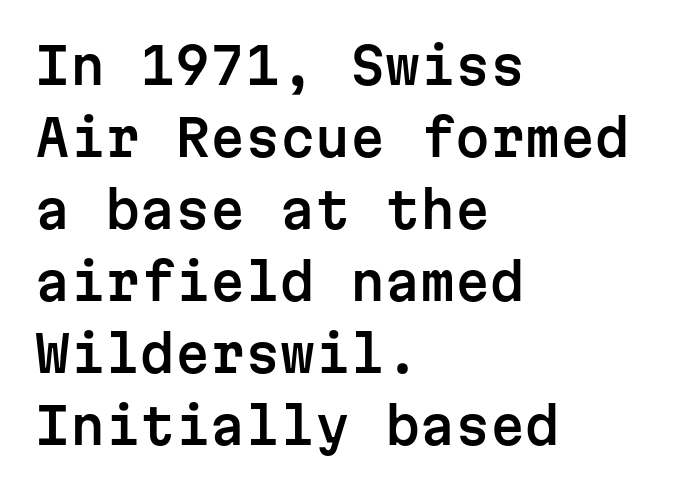
This rendering uses left alignment, leaving the right contour irregular. Monospaced: the letters line up in strict vertical columns. Grotesque or geometric, the face here clearly has no serifs. Plain, unruled lines of type. In terms of letterspacing, this is plain default setting. The rows are spaced the way most documents space them.
